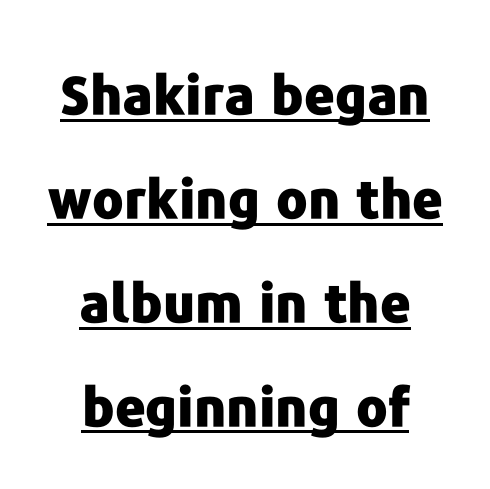
{"serif": "no", "italic": "no", "bold": "yes", "weight": "heavy", "width": "normal", "stroke_contrast": "low", "x_height": "medium", "monospaced": "no", "underline": "yes", "align": "center", "line_spacing": "loose", "line_spacing_ratio": 1.96, "letter_spacing": "normal", "letter_spacing_em": 0.0, "glyph_px": 53}
